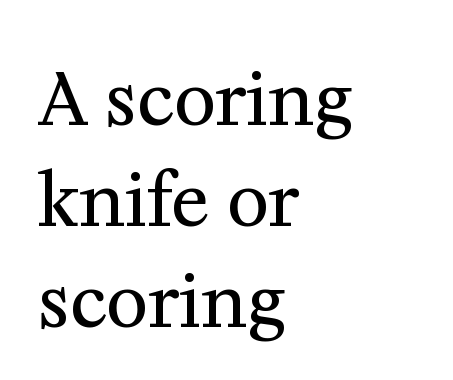
{"serif": "yes", "italic": "no", "bold": "no", "weight": "regular", "width": "normal", "stroke_contrast": "medium", "x_height": "medium", "monospaced": "no", "underline": "no", "align": "left", "line_spacing": "normal", "line_spacing_ratio": 1.4, "letter_spacing": "normal", "letter_spacing_em": 0.0, "glyph_px": 72}
